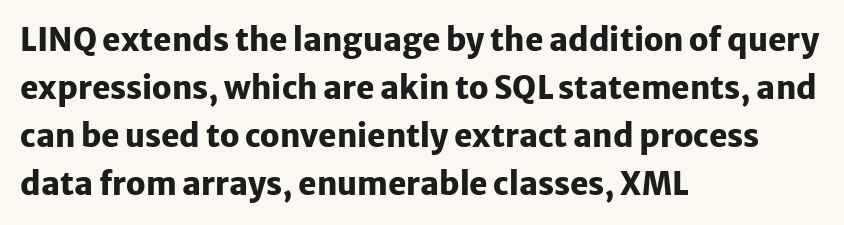
The image shows 31 px heavy sans-serif type, upright; set left-aligned, normal line spacing (1.55x), normal letter spacing, not underlined; low stroke contrast and a medium x-height.
